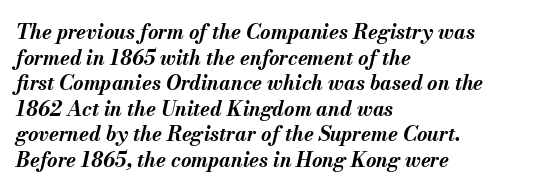
Q: Is the text bold? A: Yes.
Q: Is the text italic (slanted)? A: Yes, it leans right by about 13 degrees.
Q: Is the text underlined? A: No.
Q: How is the paragraph aligned? A: Left-aligned.
Q: Is the spacing between letters normal or unusually wide? A: Normal.
Q: Is the spacing between lines tight, normal or loose? A: Normal.
